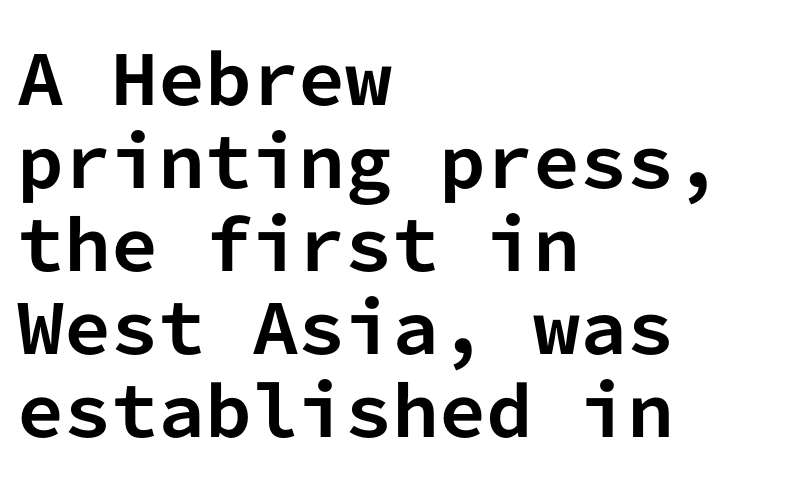
{"serif": "no", "italic": "no", "bold": "yes", "weight": "bold", "width": "normal", "stroke_contrast": "low", "x_height": "medium", "monospaced": "yes", "underline": "no", "align": "left", "line_spacing_ratio": 1.24, "letter_spacing": "normal", "letter_spacing_em": 0.0, "glyph_px": 67}
